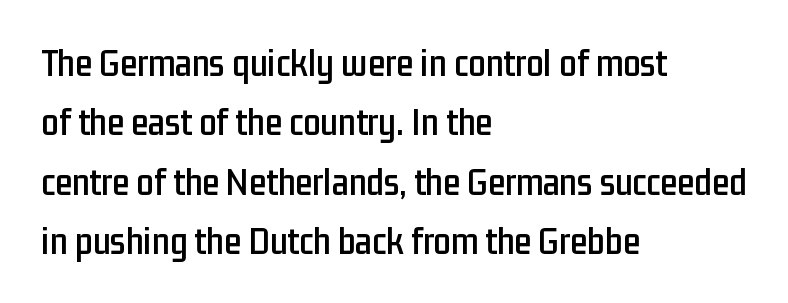
The image shows 39 px condensed sans-serif type, upright; set left-aligned, normal line spacing (1.52x), normal letter spacing, not underlined; low stroke contrast and a medium x-height.
